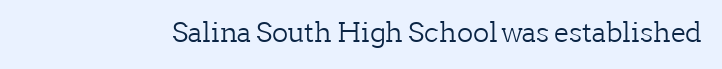
Q: Is the text bold? A: No.
Q: Is the text italic (slanted)? A: No, it is upright.
Q: Is the text underlined? A: No.
Q: Is the spacing between letters normal or unusually wide? A: Normal.
